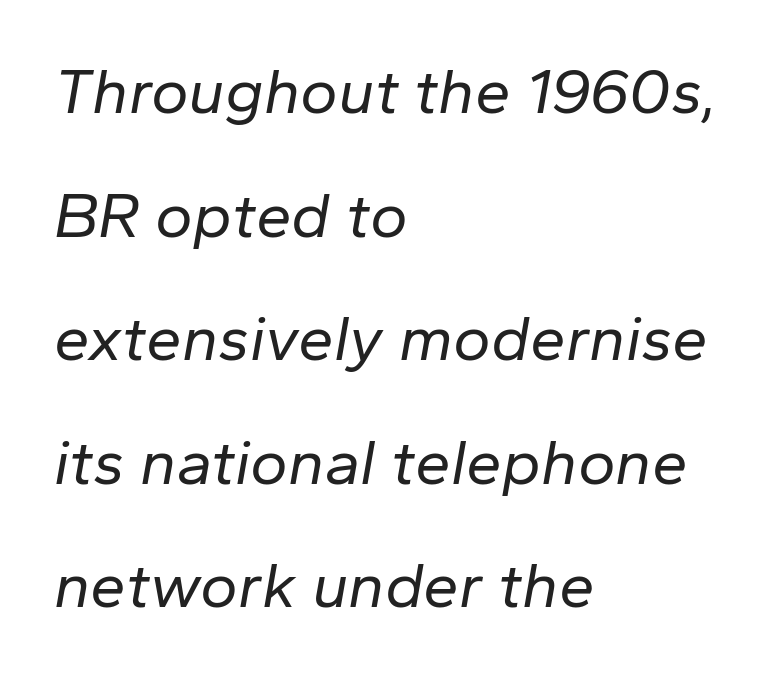
Q: Is the text bold? A: No.
Q: Is the text italic (slanted)? A: Yes, it leans right by about 10 degrees.
Q: Is the text underlined? A: No.
Q: How is the paragraph aligned? A: Left-aligned.
Q: Is the spacing between letters normal or unusually wide? A: Normal.
Q: Is the spacing between lines tight, normal or loose? A: Loose.
Q: Width (condensed, normal, or wide)? A: Normal.
Q: Stroke contrast? A: Low.
Q: x-height? A: Medium.
Q: Monospaced? A: No.
